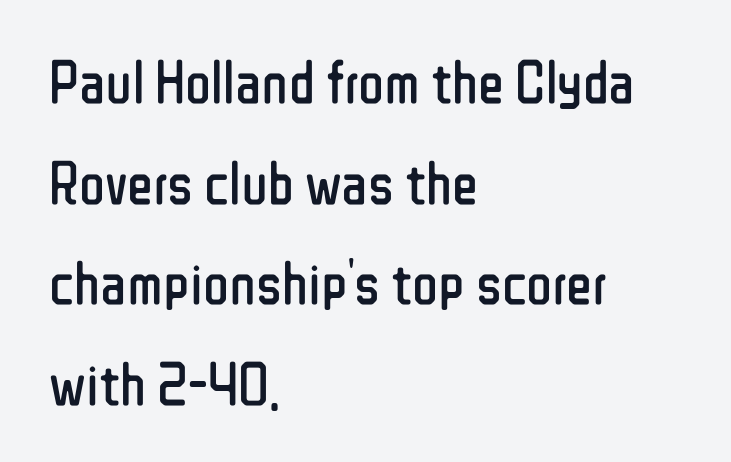
The image shows 61 px regular-weight, condensed sans-serif type, upright; set left-aligned, normal line spacing (1.65x), normal letter spacing, not underlined; low stroke contrast and a medium x-height.
